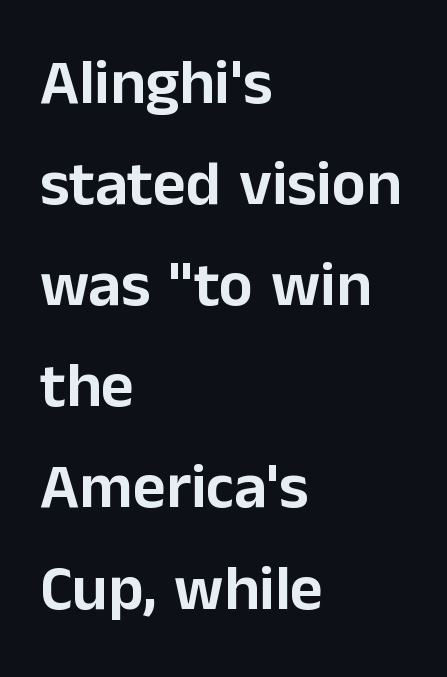
Upright lettering throughout. The passage shown is typeset with a sans-serif family. Honestly, the row spacing looks completely unremarkable. A clean baseline with only descenders dipping below it. Does extra space separate the letters? No, they use regular spacing. The compositor pushed each line to the left boundary.
